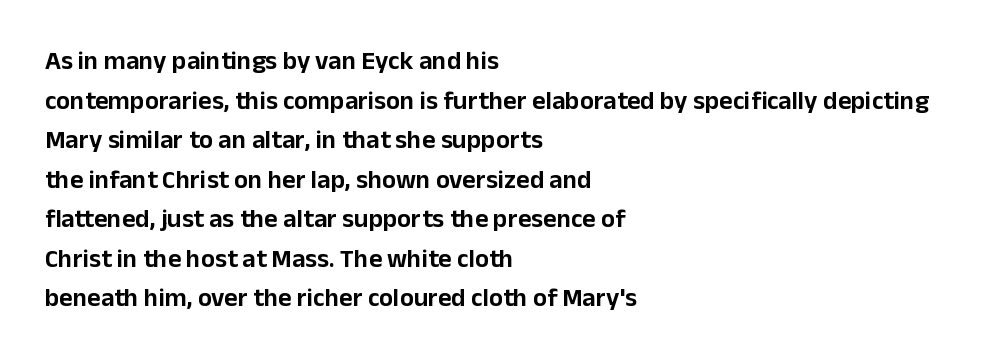
Q: Is the text italic (slanted)? A: No, it is upright.
Q: Is the text underlined? A: No.
Q: How is the paragraph aligned? A: Left-aligned.
Q: Is the spacing between letters normal or unusually wide? A: Normal.
Q: Is the spacing between lines tight, normal or loose? A: Normal.
